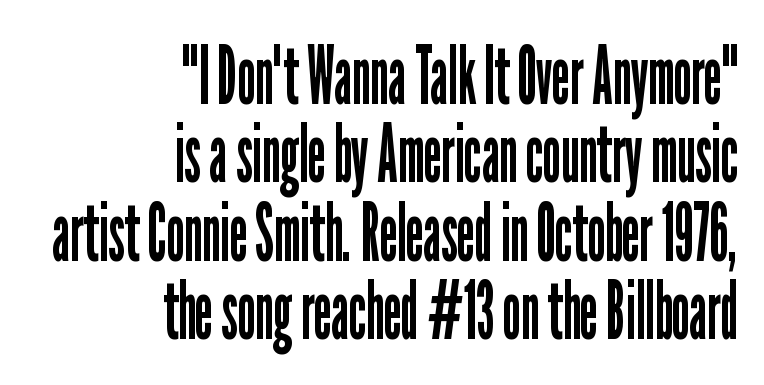
The tracking reads as untouched default to a designer's eye. The face used here is proportionally spaced, like ordinary book or web type. The strokes carry an ordinary text weight at most. The font family rendered here belongs to the sans-serif group. Each new line begins almost immediately beneath the previous one. In terms of posture, this sample is upright.
